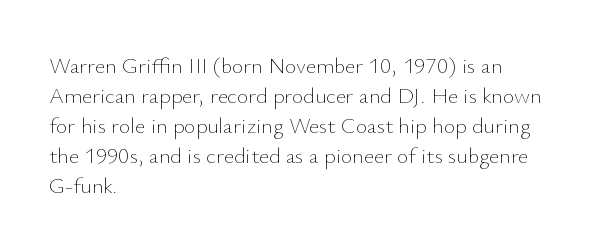
{"italic": "no", "bold": "no", "underline": "no", "align": "left", "line_spacing": "normal", "line_spacing_ratio": 1.36, "letter_spacing": "normal", "letter_spacing_em": 0.0, "glyph_px": 22}
